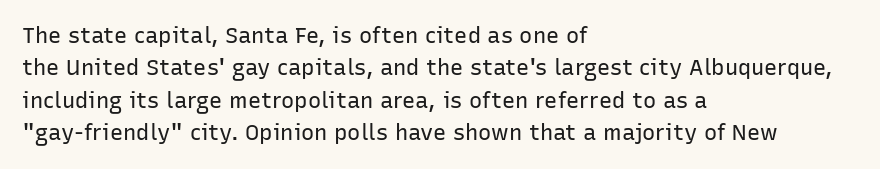
The image shows 22 px text type, upright; set left-aligned, normal line spacing (1.47x), normal letter spacing, not underlined.
